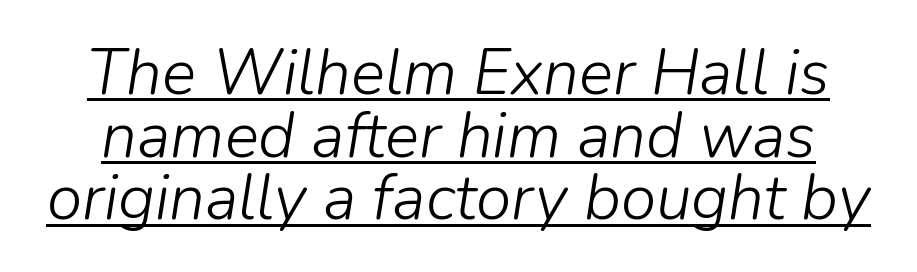
{"italic": "yes", "lean": "right", "slant_degrees": 9, "bold": "no", "weight": "light", "width": "normal", "stroke_contrast": "low", "x_height": "medium", "monospaced": "no", "underline": "yes", "line_spacing": "tight", "line_spacing_ratio": 0.98, "letter_spacing": "normal", "letter_spacing_em": 0.0, "glyph_px": 64}
